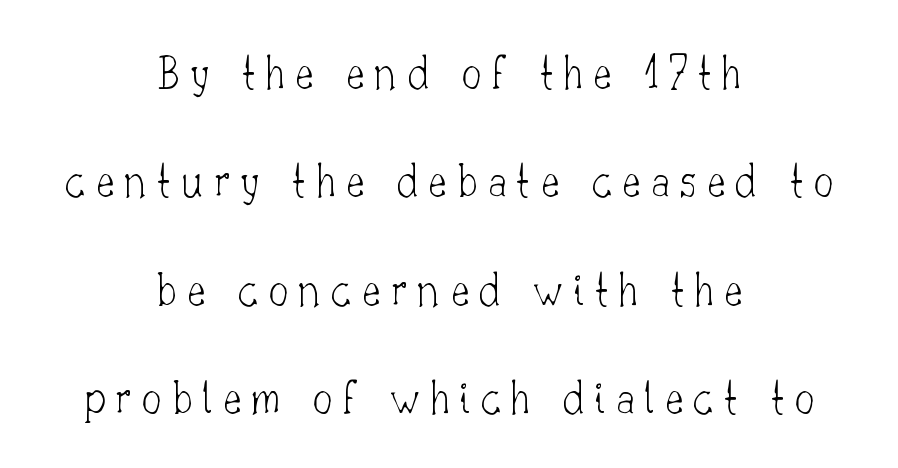
{"serif": "yes", "italic": "no", "bold": "no", "weight": "thin", "width": "normal", "stroke_contrast": "low", "x_height": "small", "monospaced": "no", "underline": "no", "align": "center", "line_spacing": "loose", "line_spacing_ratio": 2.21, "letter_spacing": "wide", "letter_spacing_em": 0.21, "glyph_px": 49}
